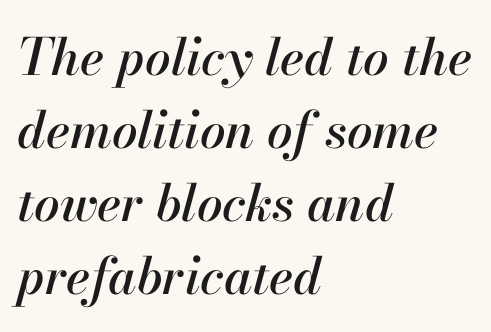
The image shows 51 px text type, italic (leaning right); set left-aligned, normal line spacing (1.43x), normal letter spacing, not underlined; high stroke contrast and a small x-height.
